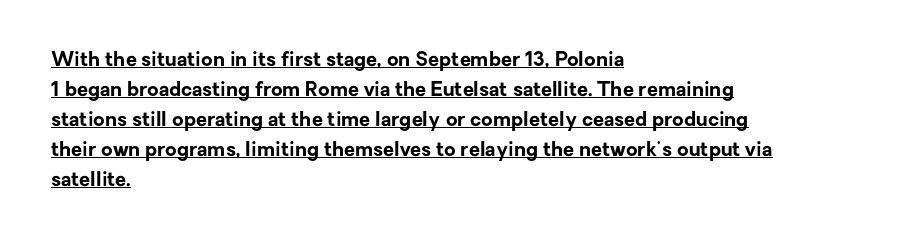
{"italic": "no", "bold": "yes", "underline": "yes", "align": "left", "line_spacing": "normal", "line_spacing_ratio": 1.5, "letter_spacing": "normal", "letter_spacing_em": 0.0, "glyph_px": 20}
